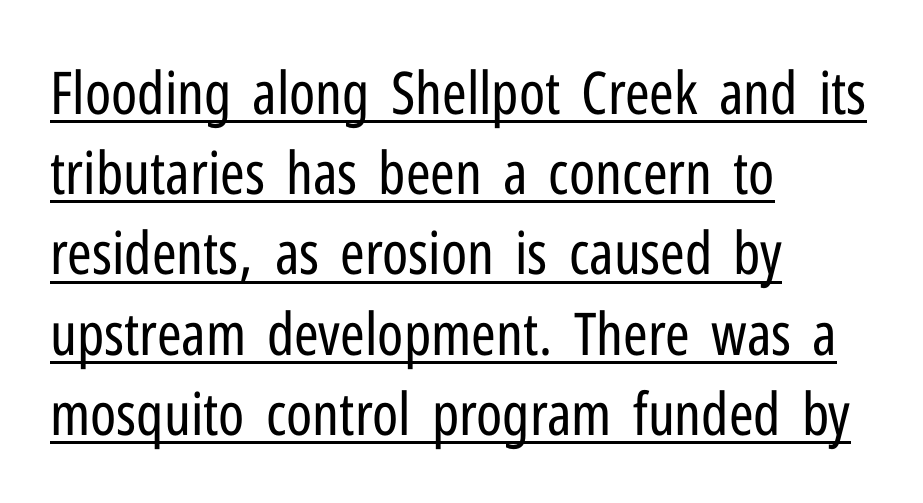
{"serif": "no", "italic": "no", "bold": "no", "weight": "regular", "width": "condensed", "stroke_contrast": "low", "x_height": "medium", "monospaced": "no", "underline": "yes", "align": "left", "line_spacing": "normal", "line_spacing_ratio": 1.36, "letter_spacing": "normal", "letter_spacing_em": 0.0, "glyph_px": 59}
